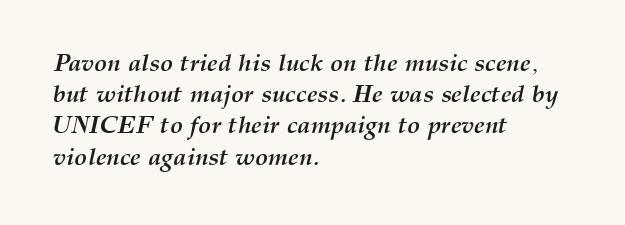
Q: Is the text bold? A: Yes.
Q: Is the text italic (slanted)? A: Yes, it leans right by about 12 degrees.
Q: Is the text underlined? A: No.
Q: How is the paragraph aligned? A: Left-aligned.
Q: Is the spacing between letters normal or unusually wide? A: Normal.
Q: Is the spacing between lines tight, normal or loose? A: Normal.
